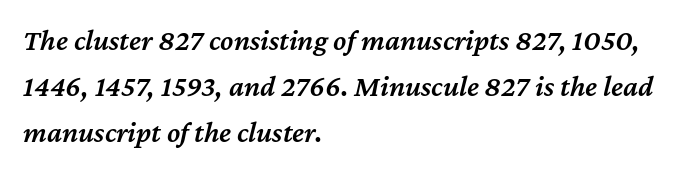
The leading is moderate, giving the passage an even texture. Designer's note — italics engaged. Does the weight exceed regular? Yes, but only to semibold. This rendering leaves character spacing at its baseline value.
